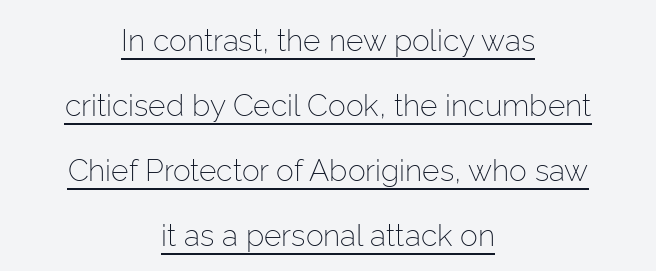
Each word holds together tightly as a unit, with standard inter-letter gaps. Vertical strokes here are truly vertical. I'd call this a sans setting — the letters go barefoot. The glyphs are accompanied by a horizontal stroke just below them. Looks like regular typesetting: each glyph gets only the width it needs.
